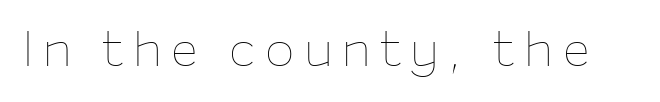
Weight: in the light-to-regular range. Ascenders rise straight up at ninety degrees. The area under the type is left untouched. Think of a printed novel: that variable character pitch is what you see here.
